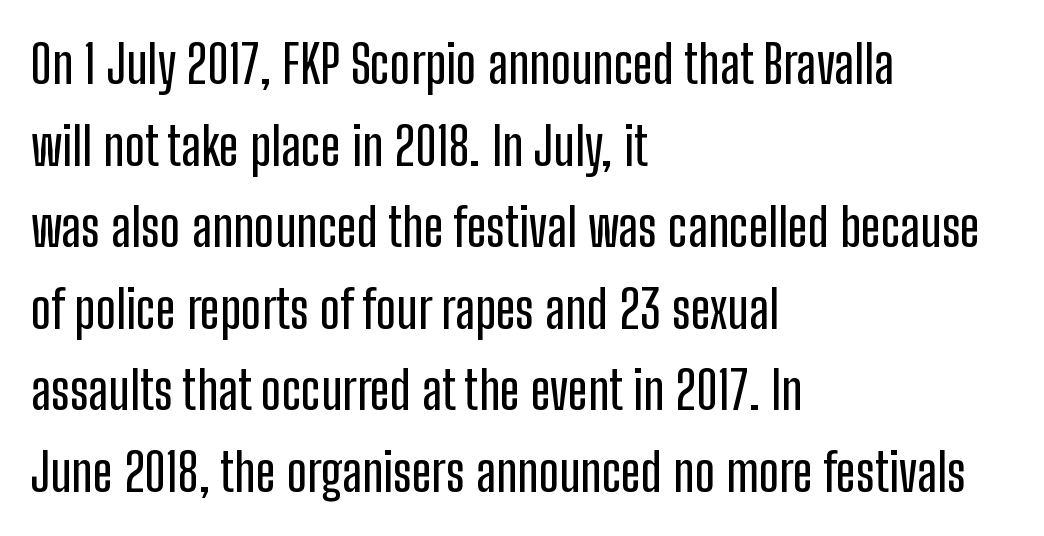
Q: Is the text italic (slanted)? A: No, it is upright.
Q: Is the typeface a serif or a sans-serif typeface? A: Sans-serif.
Q: Is the text underlined? A: No.
Q: How is the paragraph aligned? A: Left-aligned.
Q: Is the spacing between letters normal or unusually wide? A: Normal.
Q: Is the spacing between lines tight, normal or loose? A: Normal.
Q: Width (condensed, normal, or wide)? A: Condensed.
Q: Stroke contrast? A: Low.
Q: x-height? A: Medium.
Q: Monospaced? A: No.
